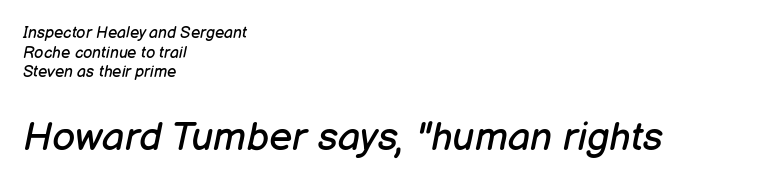
The image shows 40 px regular-weight type, italic (leaning right); set left-aligned, line spacing 1.23x, normal letter spacing, not underlined; the second (bottom) block is 2.5x larger; low stroke contrast and a medium x-height.
